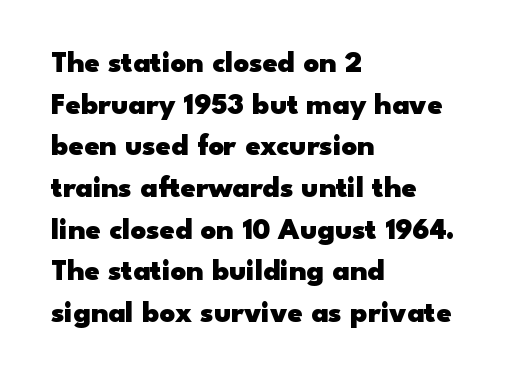
Q: Is the text bold? A: Yes.
Q: Is the text italic (slanted)? A: No, it is upright.
Q: Is the typeface a serif or a sans-serif typeface? A: Sans-serif.
Q: Is the text underlined? A: No.
Q: How is the paragraph aligned? A: Left-aligned.
Q: Is the spacing between letters normal or unusually wide? A: Normal.
Q: Is the spacing between lines tight, normal or loose? A: Normal.
Q: Width (condensed, normal, or wide)? A: Wide.
Q: Stroke contrast? A: Low.
Q: x-height? A: Small.
Q: Monospaced? A: No.
